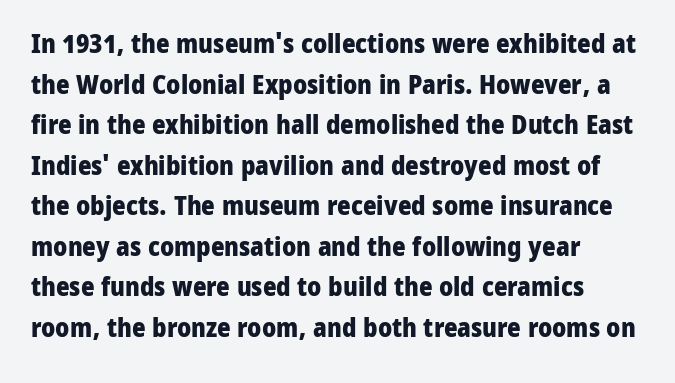
Q: Is the text bold? A: Yes.
Q: Is the text italic (slanted)? A: No, it is upright.
Q: Is the text underlined? A: No.
Q: How is the paragraph aligned? A: Left-aligned.
Q: Is the spacing between letters normal or unusually wide? A: Normal.
Q: Is the spacing between lines tight, normal or loose? A: Normal.
